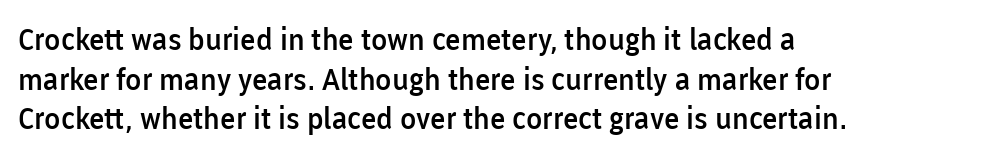
{"serif": "no", "italic": "no", "bold": "semi", "weight": "semibold", "width": "normal", "stroke_contrast": "low", "x_height": "medium", "monospaced": "no", "underline": "no", "align": "left", "line_spacing": "normal", "line_spacing_ratio": 1.32, "letter_spacing": "normal", "letter_spacing_em": 0.0, "glyph_px": 30}
